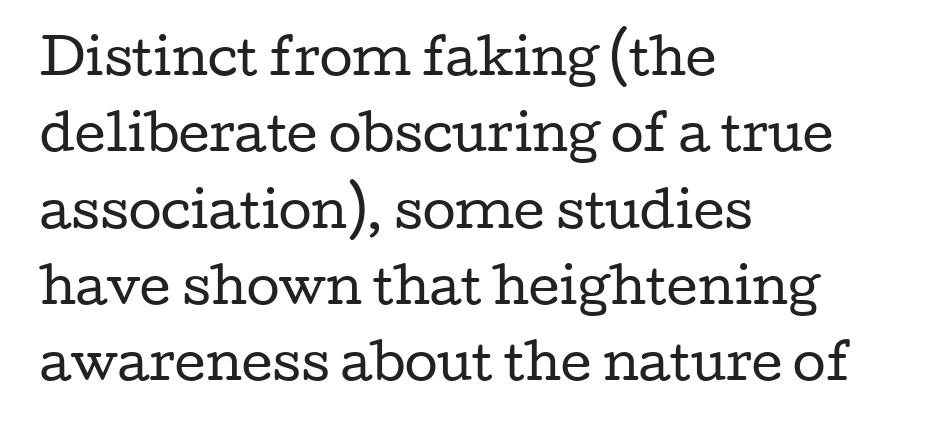
Q: Is the text bold? A: No.
Q: Is the text italic (slanted)? A: No, it is upright.
Q: Is the typeface a serif or a sans-serif typeface? A: Serif.
Q: Is the text underlined? A: No.
Q: How is the paragraph aligned? A: Left-aligned.
Q: Is the spacing between letters normal or unusually wide? A: Normal.
Q: Is the spacing between lines tight, normal or loose? A: Normal.
Q: Width (condensed, normal, or wide)? A: Wide.
Q: Stroke contrast? A: Low.
Q: x-height? A: Medium.
Q: Monospaced? A: No.
